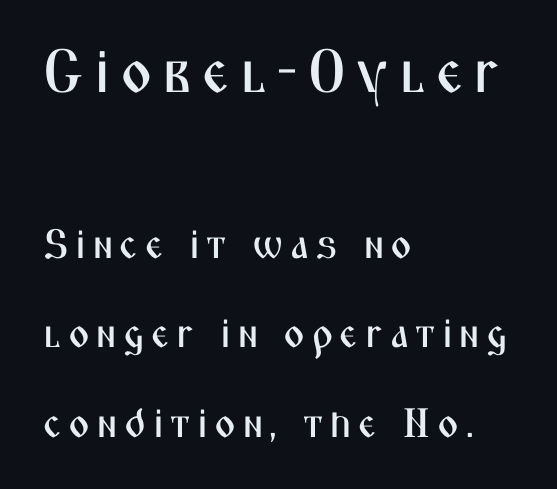
The image shows 61 px condensed sans-serif type, upright; set left-aligned, loose line spacing (2.18x), not underlined; the first (top) block is 1.49x larger; medium stroke contrast and a medium x-height.
